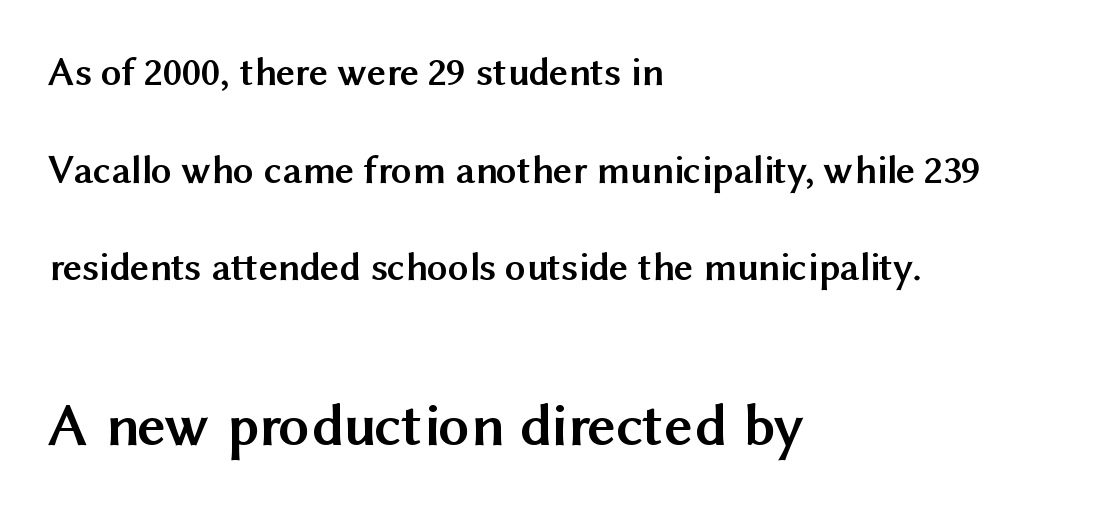
{"serif": "no", "italic": "no", "bold": "yes", "weight": "semibold", "width": "normal", "stroke_contrast": "medium", "x_height": "medium", "monospaced": "no", "underline": "no", "align": "left", "line_spacing": "loose", "line_spacing_ratio": 2.38, "letter_spacing": "normal", "letter_spacing_em": 0.0, "larger_block": "second", "size_ratio": 1.51, "glyph_px": 62}
